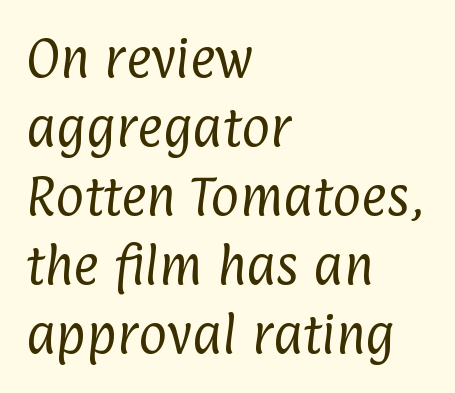
The typeface has the unassuming heft of standard copy or less. This rendering employs a face without finishing strokes, i.e., a sans-serif. Typeset ragged right — the left edge is the straight one. The space beneath each line is pristine and unruled. What stands out about the letter spacing? Nothing — it is the standard amount.
